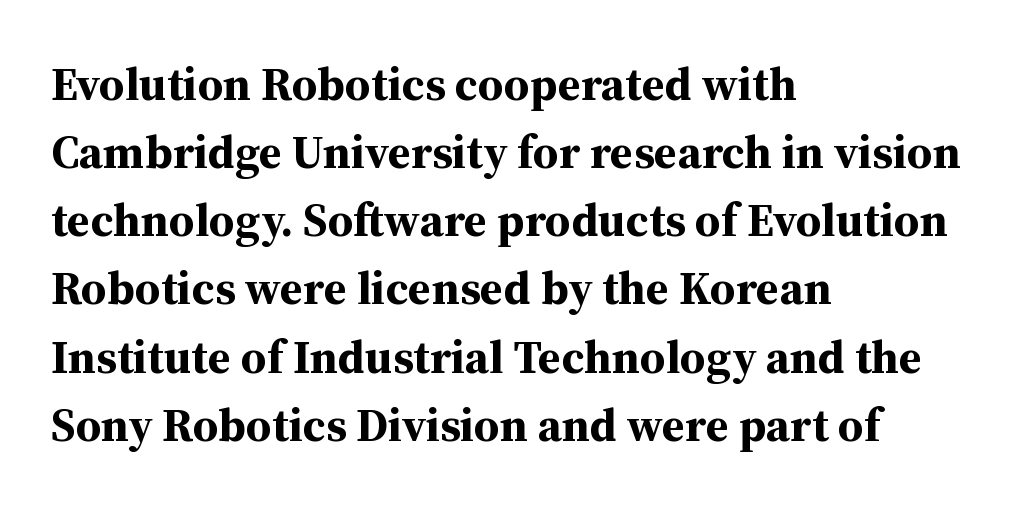
The image shows 47 px bold serif type, upright; set left-aligned, normal line spacing (1.45x), normal letter spacing, not underlined; medium stroke contrast and a medium x-height.
